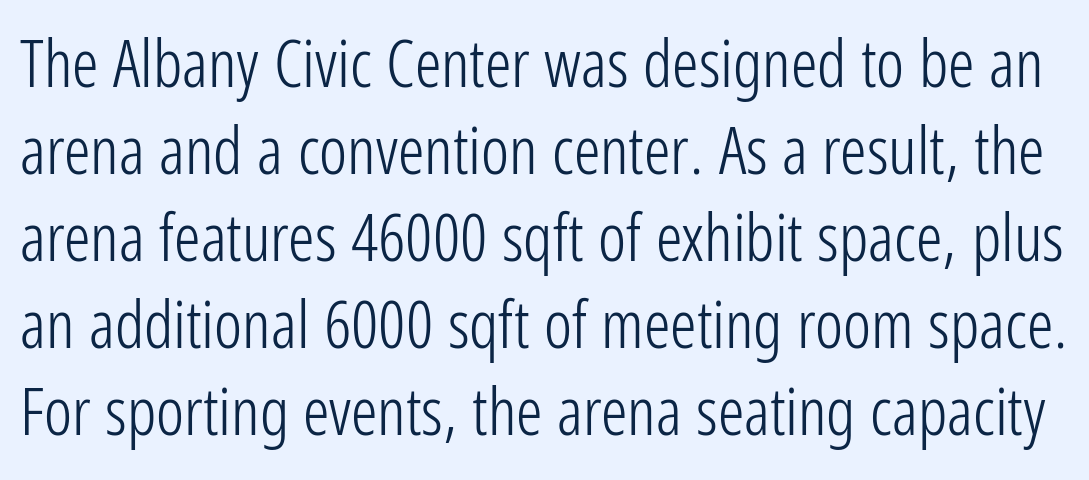
The image shows 66 px light, condensed sans-serif type, upright; set normal line spacing (1.32x), normal letter spacing, not underlined; low stroke contrast and a medium x-height.
